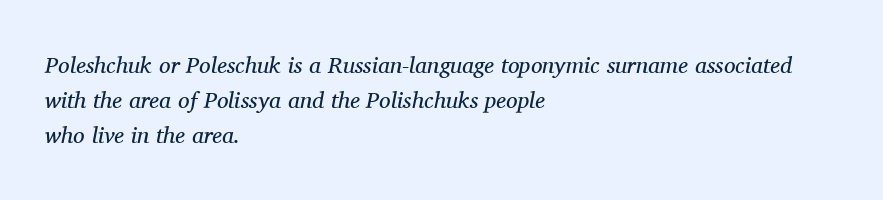
Horizontal bands of white between lines are of average thickness. The text carries the slant typical of an italic or oblique font. Plain, unruled lines of type. Observe the ordinary spacing: letters are neighbours, not strangers.
